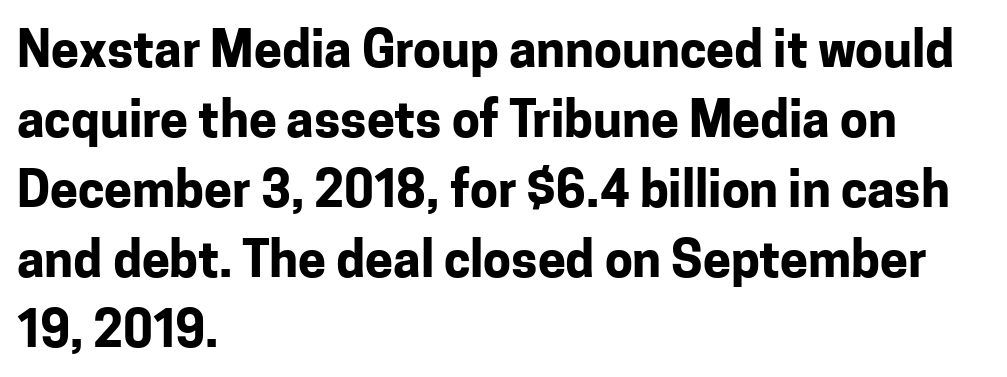
{"serif": "no", "italic": "no", "bold": "yes", "weight": "bold", "width": "normal", "stroke_contrast": "low", "x_height": "medium", "monospaced": "no", "underline": "no", "align": "left", "line_spacing": "normal", "line_spacing_ratio": 1.4, "letter_spacing": "normal", "letter_spacing_em": 0.0, "glyph_px": 50}
